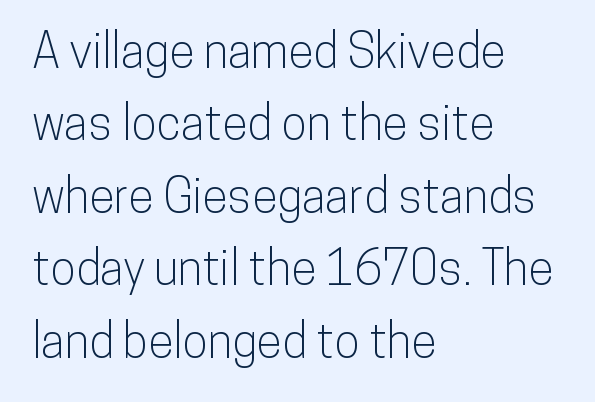
Q: Is the text italic (slanted)? A: No, it is upright.
Q: Is the typeface a serif or a sans-serif typeface? A: Sans-serif.
Q: Is the text underlined? A: No.
Q: How is the paragraph aligned? A: Left-aligned.
Q: Is the spacing between letters normal or unusually wide? A: Normal.
Q: Is the spacing between lines tight, normal or loose? A: Normal.
Q: Width (condensed, normal, or wide)? A: Condensed.
Q: Stroke contrast? A: Low.
Q: x-height? A: Medium.
Q: Monospaced? A: No.
